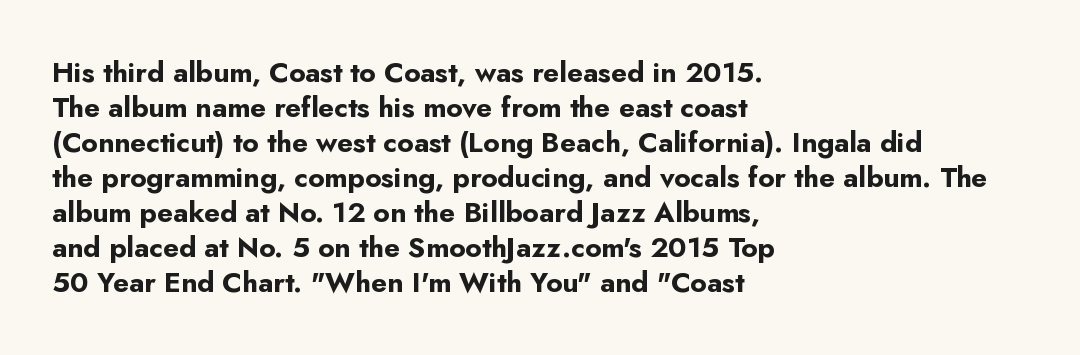
The image shows 28 px bold sans-serif type, upright; set left-aligned, normal line spacing (1.25x), normal letter spacing, not underlined; low stroke contrast and a small x-height.
